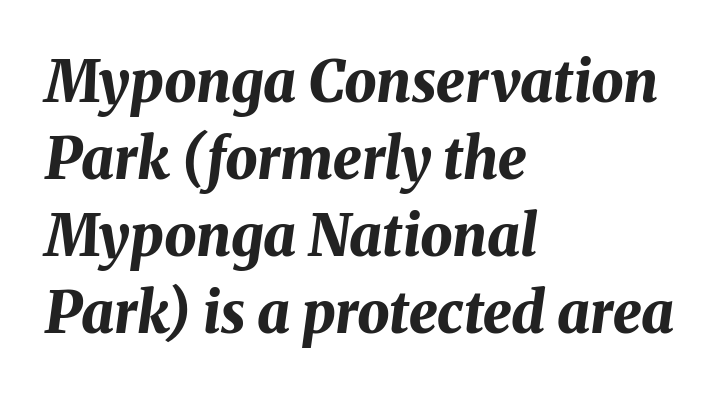
{"italic": "yes", "lean": "right", "slant_degrees": 8, "bold": "yes", "weight": "bold", "width": "normal", "stroke_contrast": "medium", "x_height": "medium", "monospaced": "no", "underline": "no", "align": "left", "line_spacing": "normal", "line_spacing_ratio": 1.35, "letter_spacing": "normal", "letter_spacing_em": 0.0, "glyph_px": 57}
